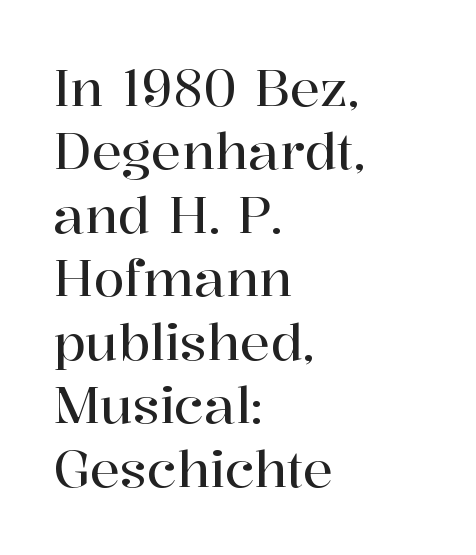
Q: Is the text italic (slanted)? A: No, it is upright.
Q: Is the typeface a serif or a sans-serif typeface? A: Serif.
Q: Is the text underlined? A: No.
Q: How is the paragraph aligned? A: Left-aligned.
Q: Is the spacing between letters normal or unusually wide? A: Normal.
Q: Is the spacing between lines tight, normal or loose? A: Normal.
Q: Width (condensed, normal, or wide)? A: Normal.
Q: Stroke contrast? A: High.
Q: x-height? A: Medium.
Q: Monospaced? A: No.
